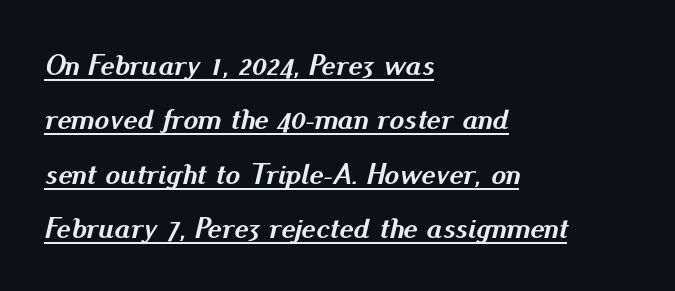
The image shows 30 px semibold type, italic (leaning right); set left-aligned, line spacing 1.81x, normal letter spacing, underlined; medium stroke contrast and a small x-height.
